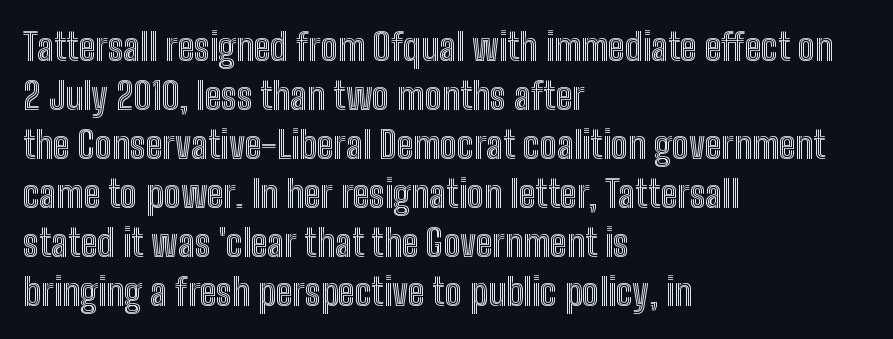
Tracking here is standard; glyphs follow each other at the usual distance. This sample is left-justified, so line endings fall wherever the words run out. Italic? Not at all — the glyphs are vertical. A typesetter would call this leading conventional body-copy spacing.
